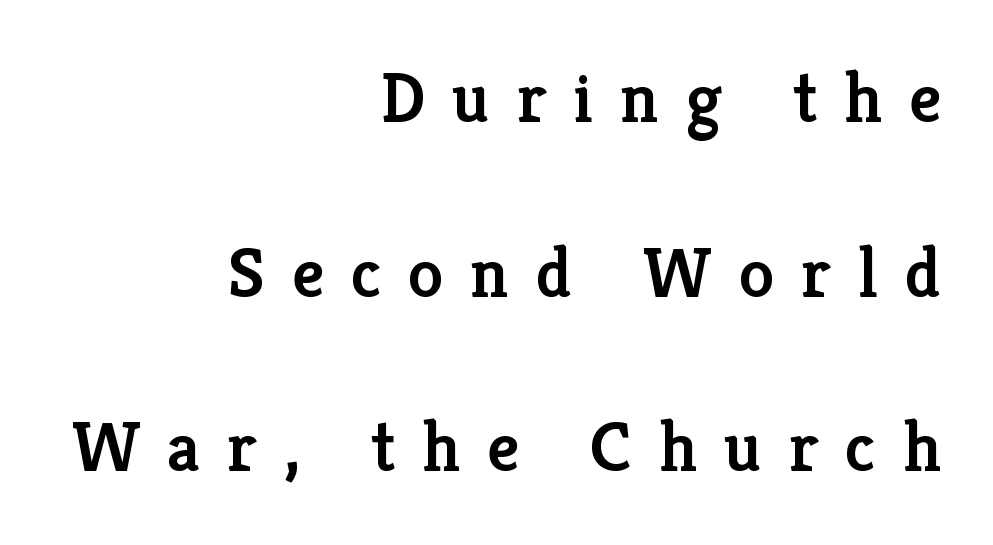
Q: Is the text bold? A: Semi-bold.
Q: Is the text italic (slanted)? A: No, it is upright.
Q: Is the typeface a serif or a sans-serif typeface? A: Serif.
Q: Is the text underlined? A: No.
Q: How is the paragraph aligned? A: Right-aligned.
Q: Is the spacing between letters normal or unusually wide? A: Unusually wide.
Q: Is the spacing between lines tight, normal or loose? A: Loose.
Q: Width (condensed, normal, or wide)? A: Normal.
Q: Stroke contrast? A: Low.
Q: x-height? A: Medium.
Q: Monospaced? A: No.
